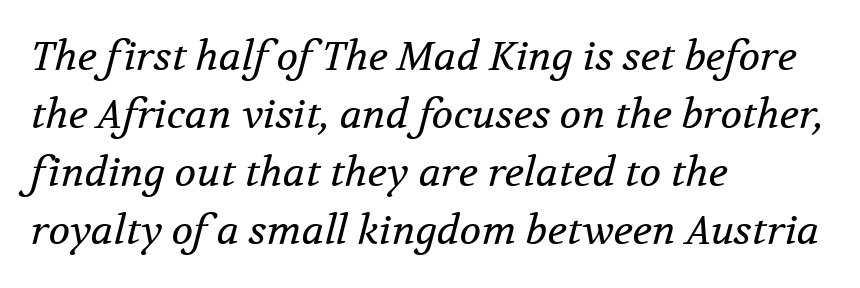
Q: Is the text bold? A: No.
Q: Is the text italic (slanted)? A: Yes, it leans right by about 12 degrees.
Q: Is the typeface a serif or a sans-serif typeface? A: Serif.
Q: Is the text underlined? A: No.
Q: How is the paragraph aligned? A: Left-aligned.
Q: Is the spacing between letters normal or unusually wide? A: Normal.
Q: Is the spacing between lines tight, normal or loose? A: Normal.
Q: Width (condensed, normal, or wide)? A: Normal.
Q: Stroke contrast? A: Medium.
Q: x-height? A: Medium.
Q: Monospaced? A: No.
